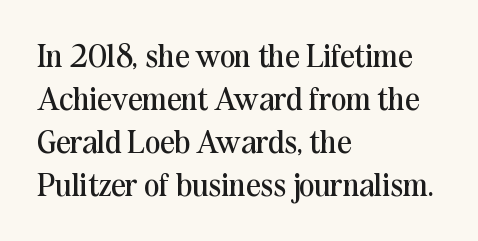
The image shows 32 px regular-weight serif type, upright; set left-aligned, normal line spacing (1.34x), normal letter spacing, not underlined; medium stroke contrast and a medium x-height.
